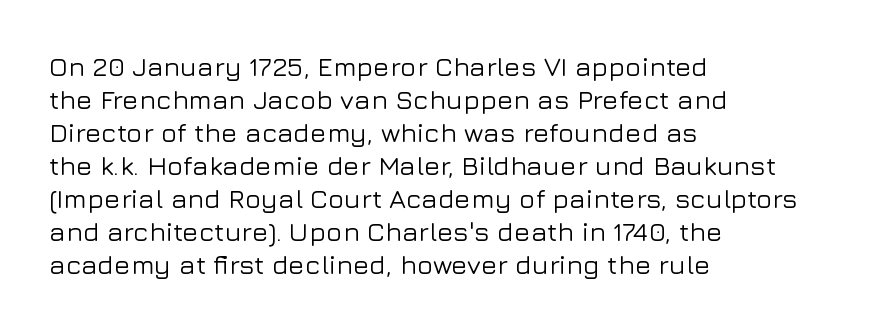
Q: Is the text italic (slanted)? A: No, it is upright.
Q: Is the text underlined? A: No.
Q: How is the paragraph aligned? A: Left-aligned.
Q: Is the spacing between letters normal or unusually wide? A: Normal.
